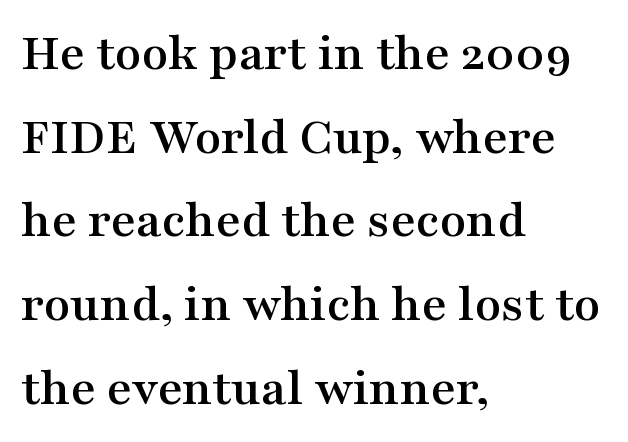
Q: Is the text italic (slanted)? A: No, it is upright.
Q: Is the typeface a serif or a sans-serif typeface? A: Serif.
Q: Is the text underlined? A: No.
Q: How is the paragraph aligned? A: Left-aligned.
Q: Is the spacing between letters normal or unusually wide? A: Normal.
Q: Is the spacing between lines tight, normal or loose? A: Normal.
Q: Width (condensed, normal, or wide)? A: Wide.
Q: Stroke contrast? A: Medium.
Q: x-height? A: Medium.
Q: Monospaced? A: No.
